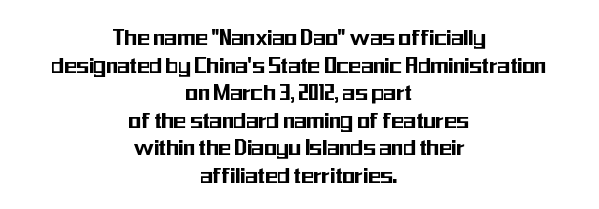
The rendering keeps characters at their native spacing. The paragraph shown floats in the horizontal middle. Underlining? Definitely not there. Vertical strokes here are truly vertical. The leading is snug, giving the passage a crowded texture.
